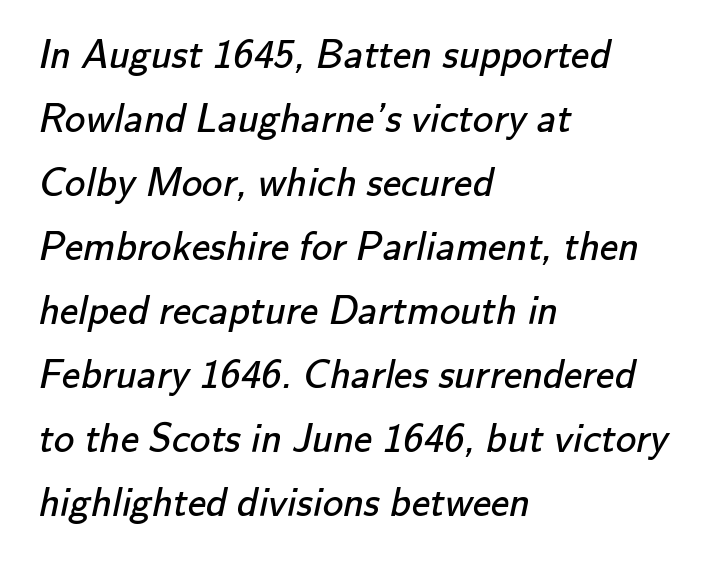
{"serif": "no", "bold": "no", "weight": "regular", "width": "normal", "stroke_contrast": "low", "x_height": "small", "monospaced": "no", "underline": "no", "align": "left", "line_spacing": "normal", "line_spacing_ratio": 1.56, "letter_spacing": "normal", "letter_spacing_em": 0.0, "glyph_px": 41}
